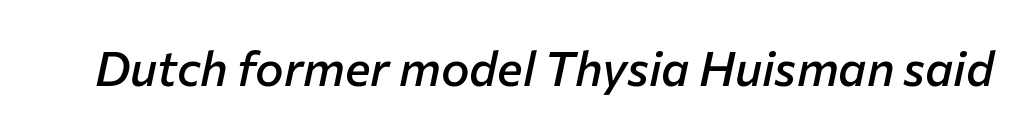
{"italic": "yes", "lean": "right", "slant_degrees": 12, "bold": "semi", "weight": "semibold", "width": "normal", "stroke_contrast": "low", "x_height": "medium", "monospaced": "no", "underline": "no", "letter_spacing": "normal", "letter_spacing_em": 0.0, "glyph_px": 48}
